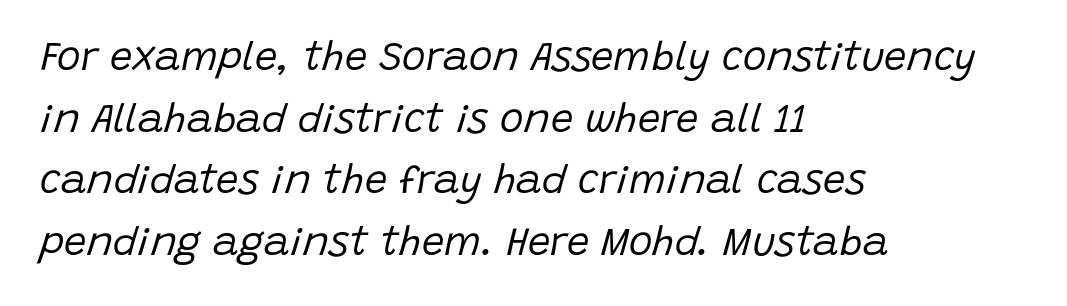
{"italic": "yes", "lean": "right", "slant_degrees": 15, "bold": "no", "weight": "regular", "width": "normal", "stroke_contrast": "low", "x_height": "large", "monospaced": "no", "underline": "no", "align": "left", "line_spacing": "normal", "line_spacing_ratio": 1.54, "letter_spacing": "normal", "letter_spacing_em": 0.0, "glyph_px": 40}
